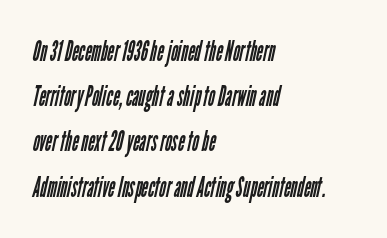
A normal amount of white space separates one row of letters from the next. Does the copy run flush right? No — it runs flush left. Honestly, there is no underline to notice here at all. To sum up the face: it is a sans, with no serifs. Compared with a typical body face, this is equally light or lighter still. This sample uses plain, unmodified letter spacing.
